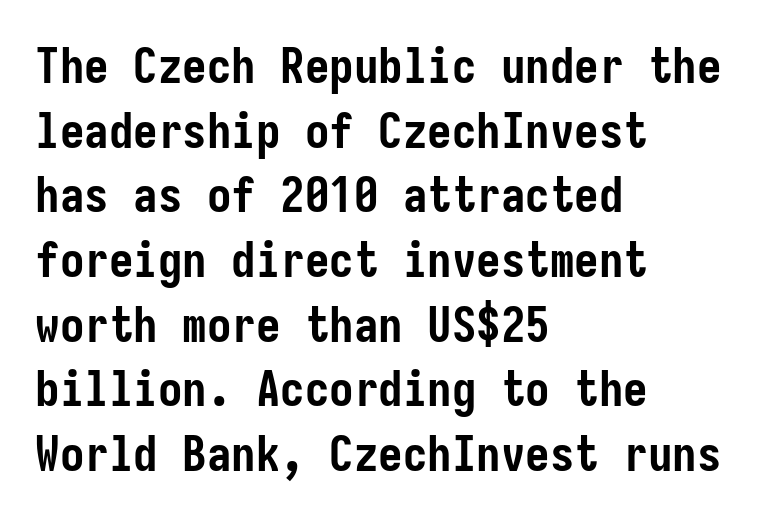
Q: Is the text bold? A: Yes.
Q: Is the text italic (slanted)? A: No, it is upright.
Q: Is the typeface a serif or a sans-serif typeface? A: Sans-serif.
Q: Is the text underlined? A: No.
Q: How is the paragraph aligned? A: Left-aligned.
Q: Is the spacing between letters normal or unusually wide? A: Normal.
Q: Is the spacing between lines tight, normal or loose? A: Normal.
Q: Width (condensed, normal, or wide)? A: Condensed.
Q: Stroke contrast? A: Low.
Q: x-height? A: Medium.
